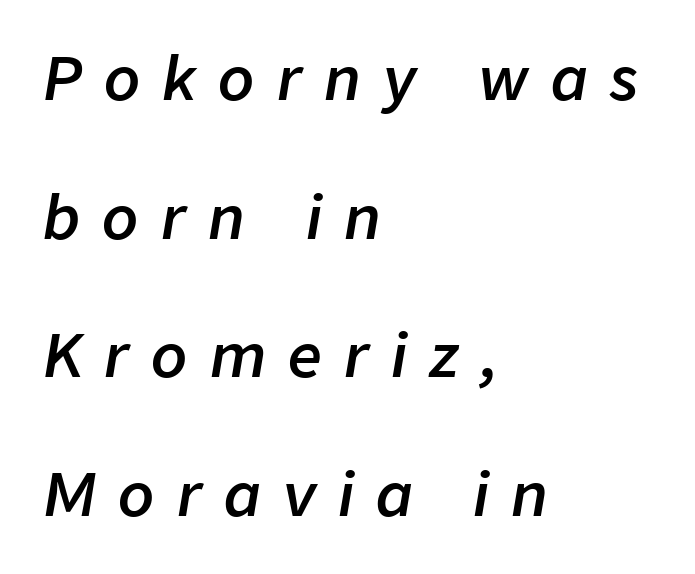
{"italic": "yes", "lean": "right", "slant_degrees": 9, "bold": "semi", "weight": "semibold", "width": "normal", "stroke_contrast": "low", "x_height": "medium", "monospaced": "no", "underline": "no", "align": "left", "line_spacing": "loose", "line_spacing_ratio": 2.35, "letter_spacing": "wide", "letter_spacing_em": 0.38, "glyph_px": 59}
